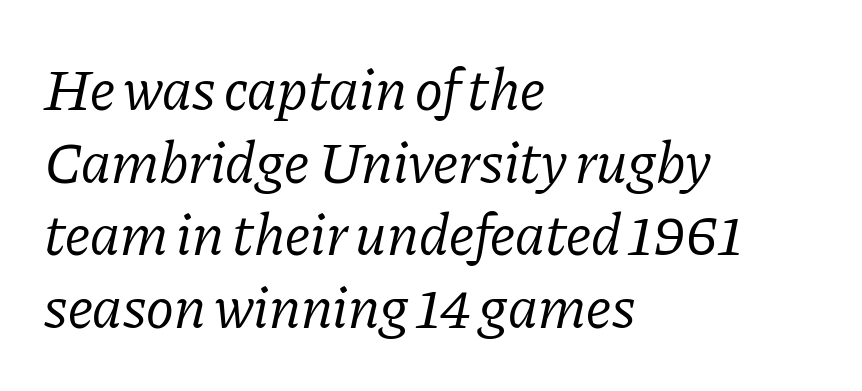
The image shows 59 px regular-weight serif type, italic (leaning right); set left-aligned, line spacing 1.23x, normal letter spacing, not underlined; low stroke contrast and a medium x-height.
